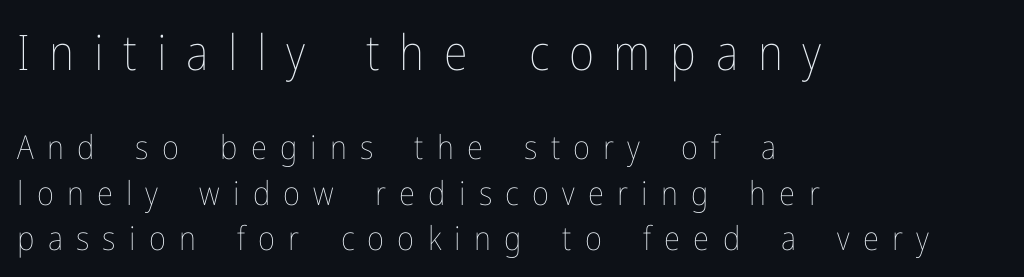
{"italic": "no", "bold": "no", "weight": "thin", "width": "condensed", "stroke_contrast": "low", "x_height": "medium", "monospaced": "no", "underline": "no", "align": "left", "line_spacing": "normal", "line_spacing_ratio": 1.37, "letter_spacing": "wide", "letter_spacing_em": 0.4, "larger_block": "first", "size_ratio": 1.48, "glyph_px": 49}
